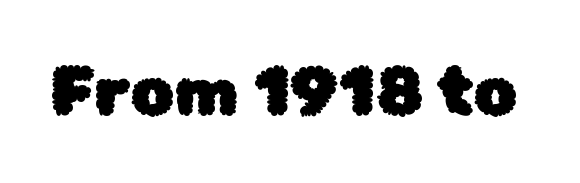
Is there any slant? The stems are plumb. Has an underline been added? It has not. Think of a printed novel: that variable character pitch is what you see here. The letterforms sit shoulder to shoulder at normal distance.
